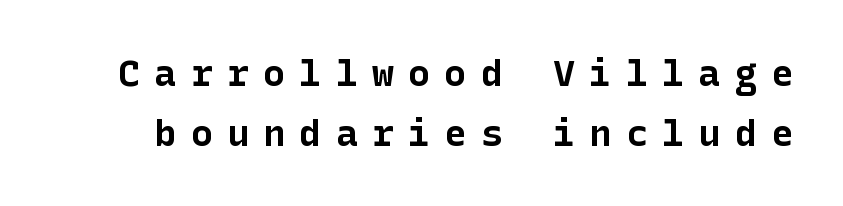
The space directly below the letters is spotless. Loose tracking; the words dissolve into strings of separated letters. The typeface chosen for these lines omits serifs. A normal amount of white space separates one row of letters from the next. The strokes are fattened all the way to bold.
